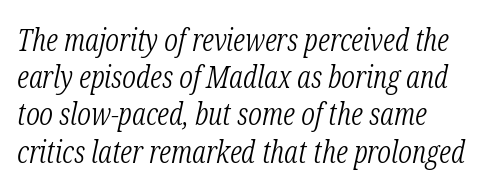
Q: Is the text bold? A: No.
Q: Is the text italic (slanted)? A: Yes, it leans right by about 12 degrees.
Q: Is the typeface a serif or a sans-serif typeface? A: Serif.
Q: Is the text underlined? A: No.
Q: How is the paragraph aligned? A: Left-aligned.
Q: Is the spacing between letters normal or unusually wide? A: Normal.
Q: Width (condensed, normal, or wide)? A: Condensed.
Q: Stroke contrast? A: Low.
Q: x-height? A: Medium.
Q: Monospaced? A: No.
